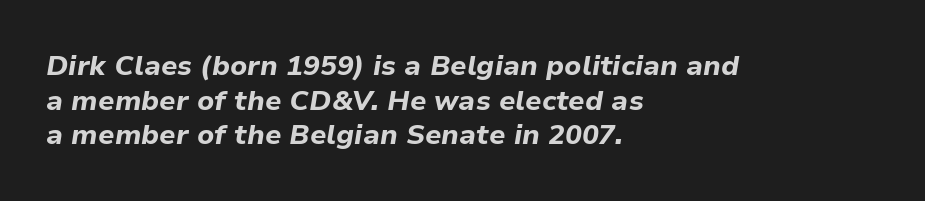
{"italic": "yes", "lean": "right", "slant_degrees": 9, "bold": "yes", "weight": "bold", "width": "normal", "stroke_contrast": "low", "x_height": "medium", "monospaced": "no", "underline": "no", "align": "left", "line_spacing_ratio": 1.24, "letter_spacing": "normal", "letter_spacing_em": 0.0, "glyph_px": 28}
